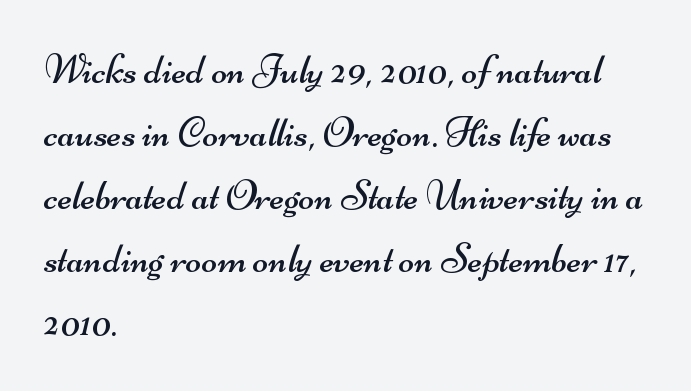
The passage shown is not underscored anywhere. Bold? No — there's no thickening of the strokes. Looks like regular typesetting: each glyph gets only the width it needs. The face used here is rendered with its standard letterfit. The line-height multiplier appears to be the usual default.
